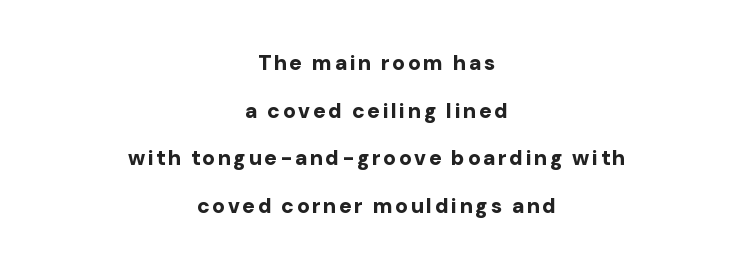
Q: Is the text bold? A: Yes.
Q: Is the text italic (slanted)? A: No, it is upright.
Q: Is the text underlined? A: No.
Q: How is the paragraph aligned? A: Centered.
Q: Is the spacing between lines tight, normal or loose? A: Loose.
